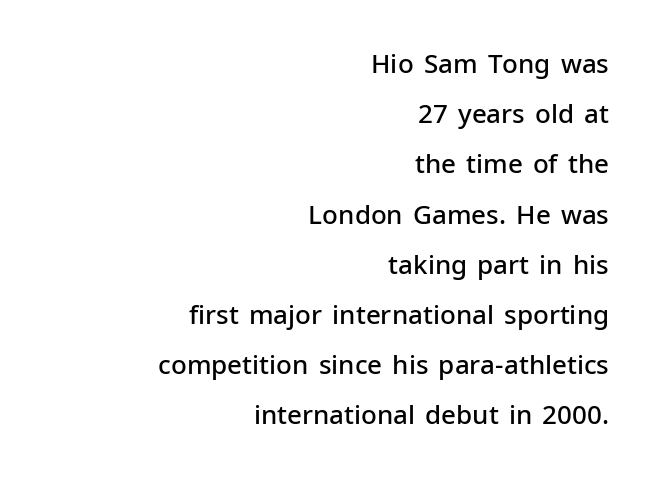
The image shows 26 px text type, upright; set right-aligned, loose line spacing (1.93x), normal letter spacing, not underlined.
